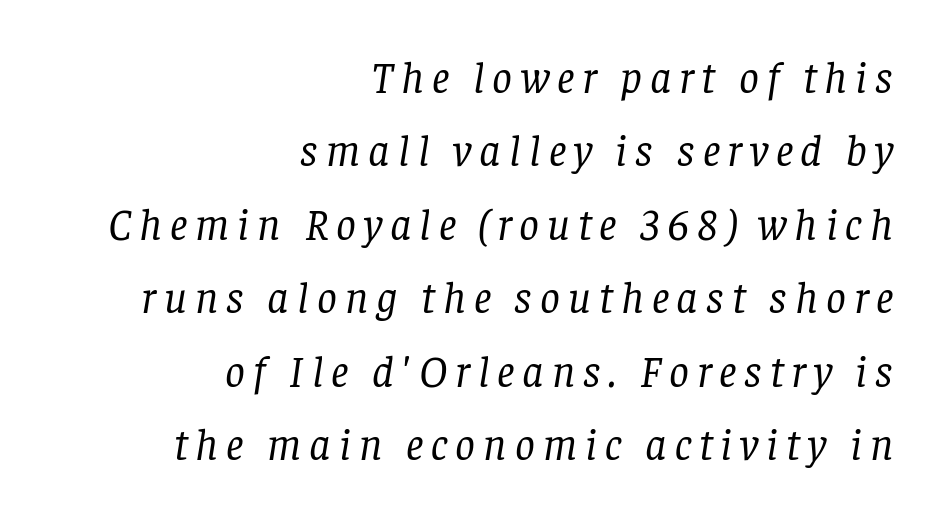
The image shows 44 px regular-weight serif type, italic (leaning right); set right-aligned, normal line spacing (1.67x), not underlined; low stroke contrast and a large x-height.
